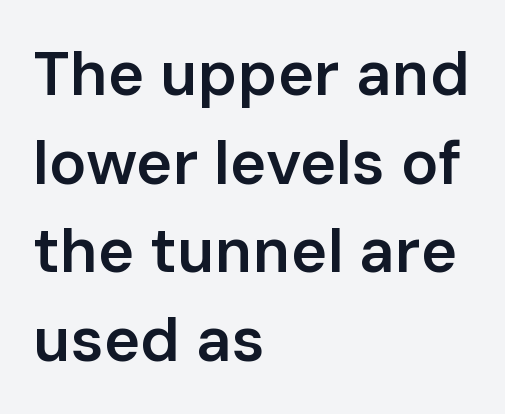
{"serif": "no", "italic": "no", "bold": "semi", "weight": "semibold", "width": "normal", "stroke_contrast": "low", "x_height": "medium", "monospaced": "no", "underline": "no", "align": "left", "line_spacing": "normal", "line_spacing_ratio": 1.43, "letter_spacing": "normal", "letter_spacing_em": 0.0, "glyph_px": 62}
